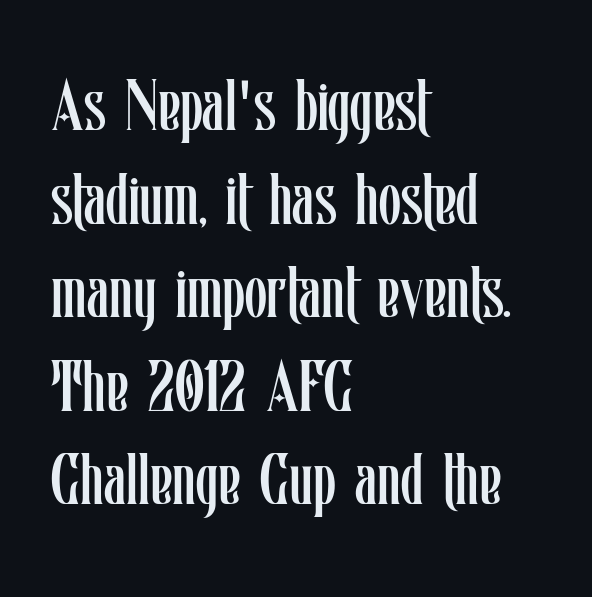
The image shows 72 px regular-weight, condensed type, upright; set left-aligned, normal line spacing (1.3x), normal letter spacing, not underlined; low stroke contrast and a medium x-height.
